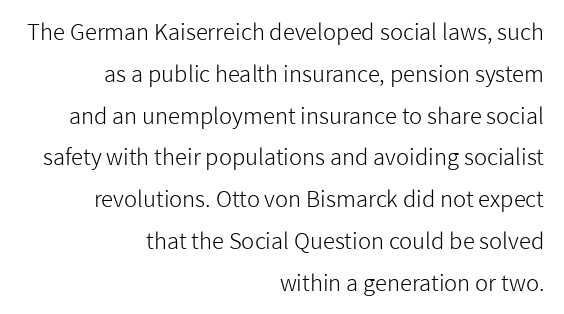
Q: Is the text bold? A: No.
Q: Is the text italic (slanted)? A: No, it is upright.
Q: Is the text underlined? A: No.
Q: How is the paragraph aligned? A: Right-aligned.
Q: Is the spacing between letters normal or unusually wide? A: Normal.
Q: Is the spacing between lines tight, normal or loose? A: Loose.
